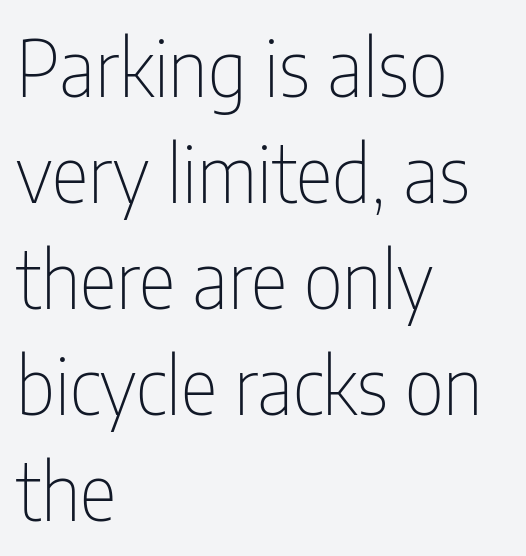
Each letter keeps its own natural width here, so spacing adapts to shape. Leftover space on each line is placed entirely after the last word. Letter spacing: default. Heaviness? Minimal to ordinary, like unemphasized prose. One glance says typical: line gaps are just what's usual.
